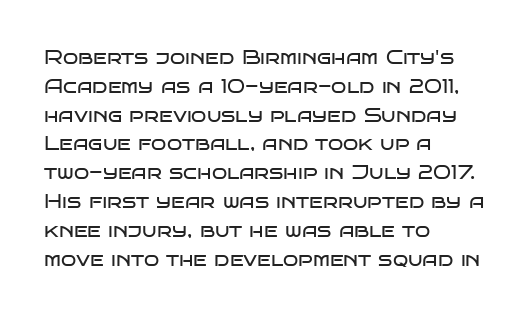
Vertical strokes here are truly vertical. The typesetting does not lean heavy: it is not bold. These lines keep a tight, regular rhythm from letter to letter. Anything drawn beneath the words? Only blank space. The designer left line spacing at the default. Caption: multi-line text, flush left, ragged right.
